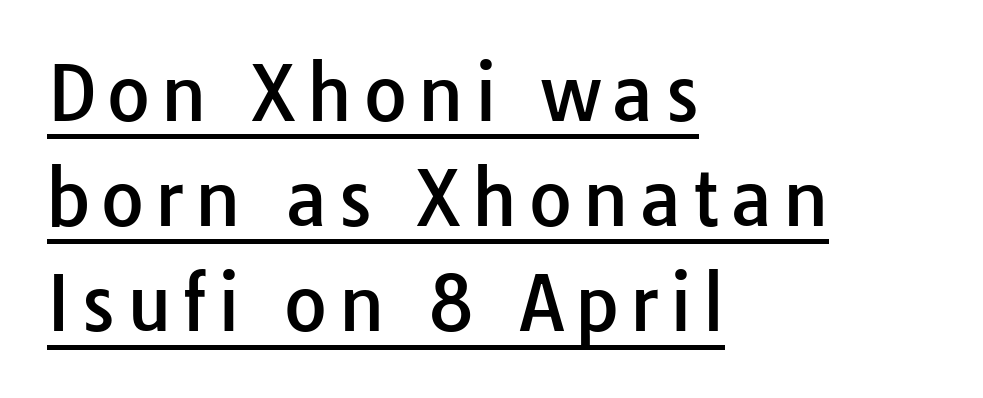
{"serif": "no", "italic": "no", "width": "normal", "stroke_contrast": "low", "x_height": "medium", "monospaced": "no", "underline": "yes", "align": "left", "line_spacing": "normal", "line_spacing_ratio": 1.42, "glyph_px": 74}
